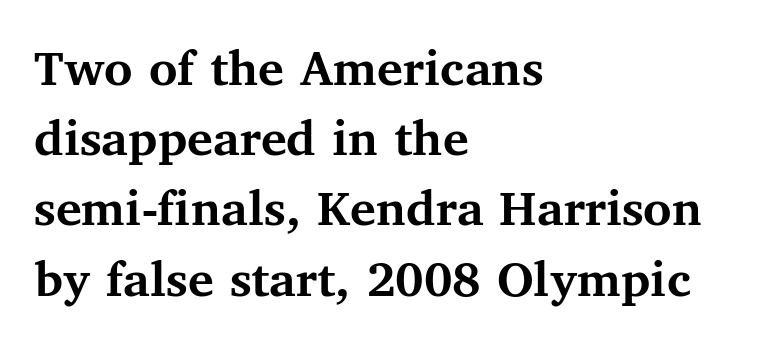
The image shows 54 px semibold serif type, upright; set left-aligned, normal line spacing (1.3x), normal letter spacing, not underlined; medium stroke contrast and a medium x-height.
